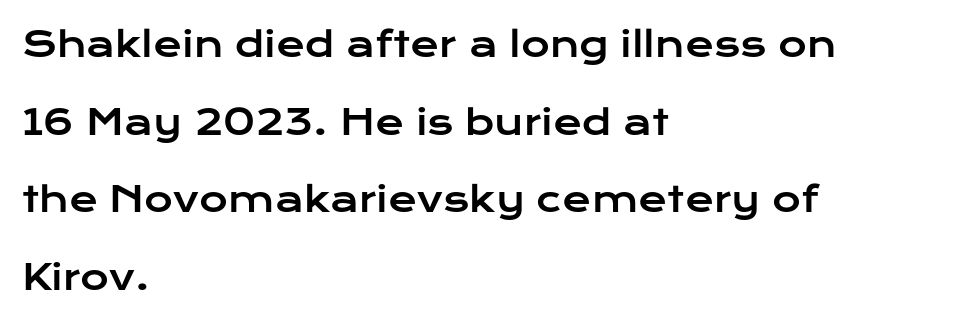
The image shows 35 px wide sans-serif type, upright; set left-aligned, loose line spacing (2.22x), normal letter spacing, not underlined; low stroke contrast and a medium x-height.
